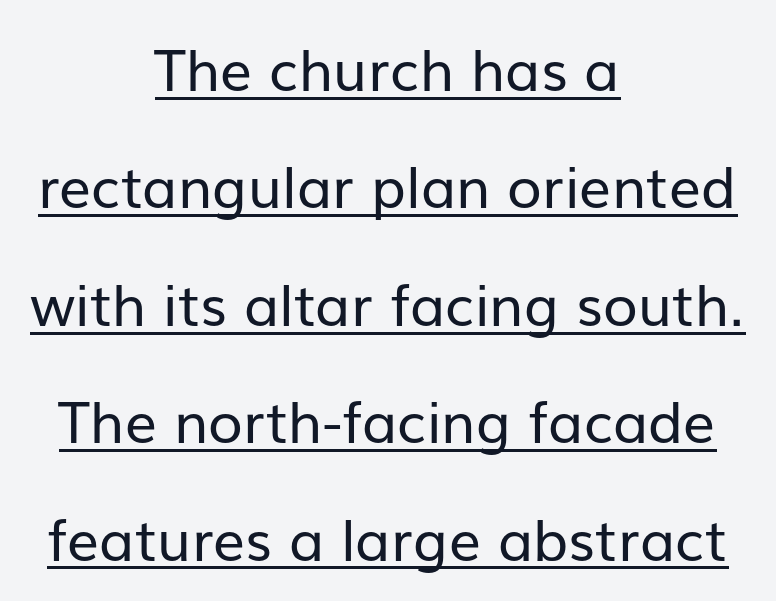
{"serif": "no", "italic": "no", "bold": "no", "weight": "regular", "width": "normal", "stroke_contrast": "low", "x_height": "medium", "monospaced": "no", "underline": "yes", "align": "center", "line_spacing": "loose", "line_spacing_ratio": 2.06, "letter_spacing": "normal", "letter_spacing_em": 0.0, "glyph_px": 57}
